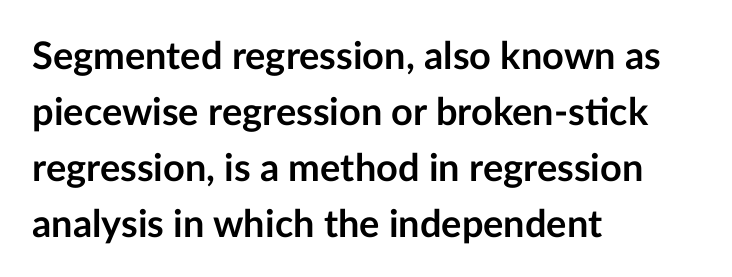
The image shows 38 px semibold sans-serif type, upright; set left-aligned, normal line spacing (1.47x), normal letter spacing, not underlined; low stroke contrast and a medium x-height.
